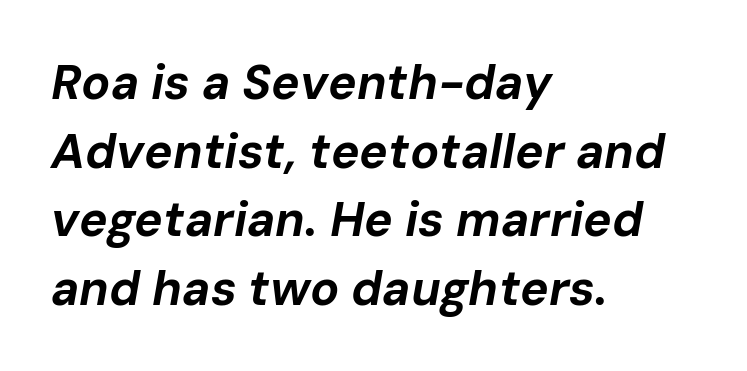
Successive baselines arrive at the customary interval. Underline: absent. The rendering applies a slant to the glyphs. The line texture is even and compact thanks to regular tracking. A student would call this left alignment; a typographer would say flush left, rag right. Here the designer chose a conventional face with non-uniform glyph widths.
